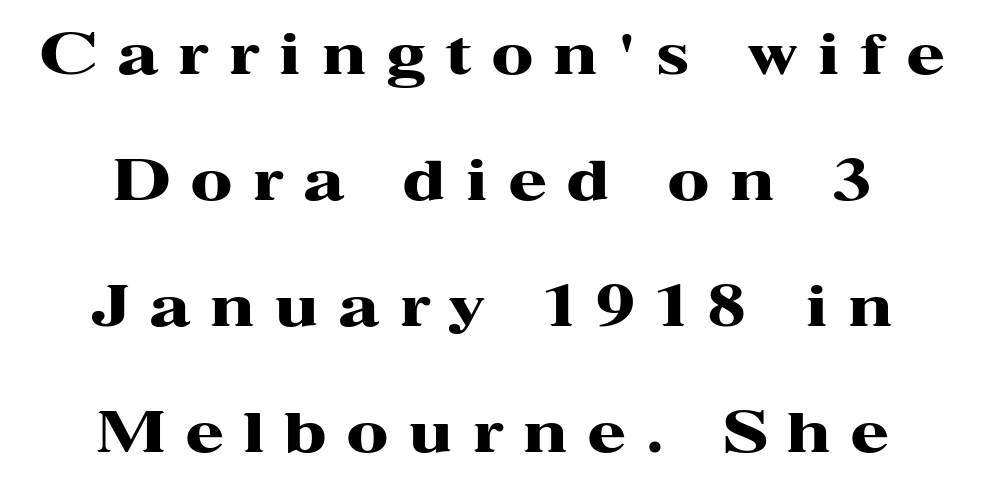
The tracking reads as deliberately expanded to a designer's eye. Spacing verdict: proportional, widths tailored to each character. The strokes are fattened all the way to bold. Does the type have serifs? Yes, each stem ends in a small foot.
